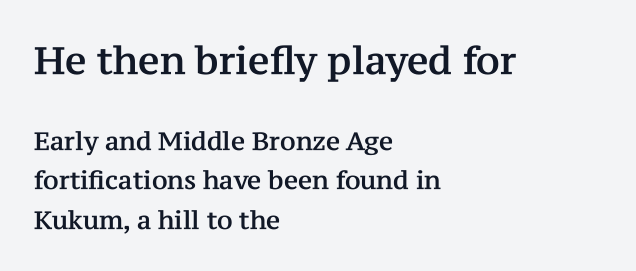
Q: Is the text italic (slanted)? A: No, it is upright.
Q: Is the typeface a serif or a sans-serif typeface? A: Serif.
Q: Is the text underlined? A: No.
Q: How is the paragraph aligned? A: Left-aligned.
Q: Is the spacing between letters normal or unusually wide? A: Normal.
Q: Is the spacing between lines tight, normal or loose? A: Normal.
Q: Which block of text is set in a larger size, the first (top) or the second (bottom)? A: The first (top) one.
Q: Width (condensed, normal, or wide)? A: Normal.
Q: Stroke contrast? A: Medium.
Q: x-height? A: Medium.
Q: Monospaced? A: No.
